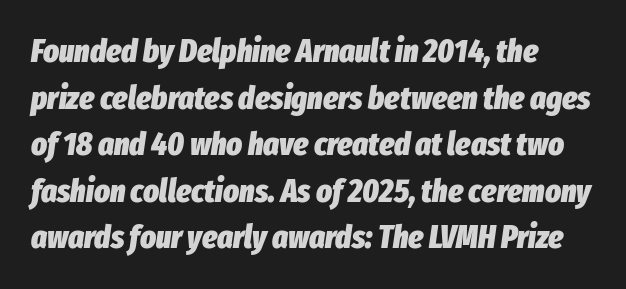
The face used here is proportionally spaced, like ordinary book or web type. Words float on clear page, feet unadorned. Compared with ordinary roman type, these characters are visibly tilted. The gaps between neighbouring characters are ordinary and unremarkable. Leading: standard. Line beginnings align vertically; line endings do not.
